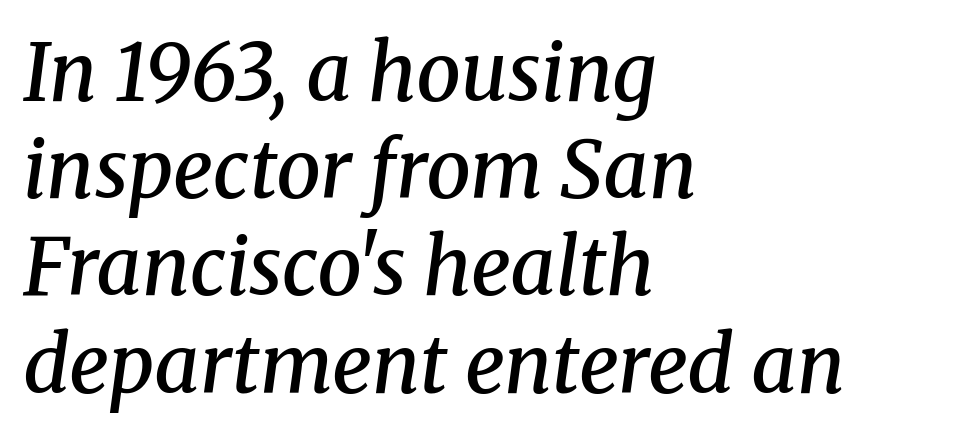
{"serif": "yes", "italic": "yes", "lean": "right", "slant_degrees": 8, "bold": "semi", "weight": "semibold", "width": "normal", "stroke_contrast": "medium", "x_height": "medium", "monospaced": "no", "underline": "no", "align": "left", "line_spacing_ratio": 1.23, "letter_spacing": "normal", "letter_spacing_em": 0.0, "glyph_px": 79}
